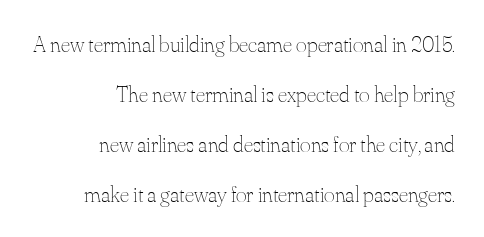
Q: Is the text bold? A: No.
Q: Is the text italic (slanted)? A: No, it is upright.
Q: Is the text underlined? A: No.
Q: How is the paragraph aligned? A: Right-aligned.
Q: Is the spacing between letters normal or unusually wide? A: Normal.
Q: Is the spacing between lines tight, normal or loose? A: Loose.
